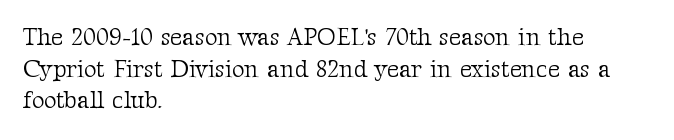
The image shows 24 px text type, upright; set left-aligned, normal line spacing (1.32x), normal letter spacing, not underlined.
